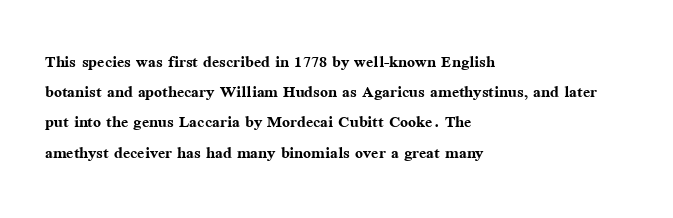
Emphasis by weight is at full strength: bold. Compared with typical body copy, the letter spacing here is the same. The passage shown is not underscored anywhere. Each new line begins a customary step beneath the previous one.
